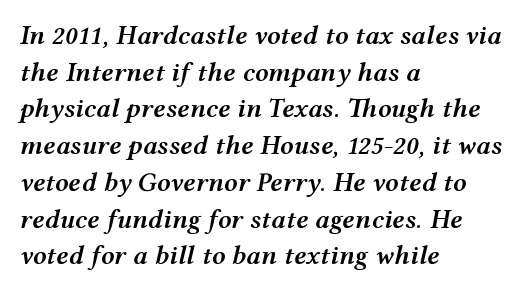
This sample uses plain, unmodified letter spacing. Does the lettering tilt? It does — this is italic. Compared with a centered layout, this one pins lines to the left instead. The passage shown is not underscored anywhere. The letters are semibold — heavier than regular but short of a full bold.
